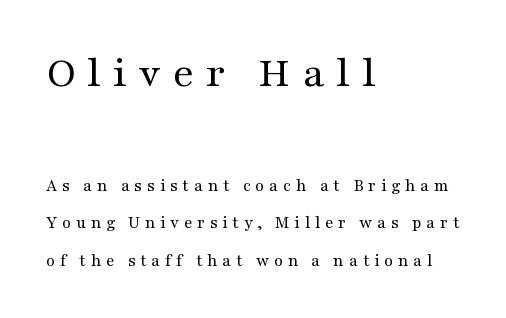
{"serif": "yes", "italic": "no", "bold": "no", "weight": "regular", "width": "wide", "stroke_contrast": "medium", "x_height": "medium", "monospaced": "no", "underline": "no", "align": "left", "line_spacing": "loose", "line_spacing_ratio": 2.07, "letter_spacing": "wide", "letter_spacing_em": 0.26, "larger_block": "first", "size_ratio": 2.5, "glyph_px": 45}
